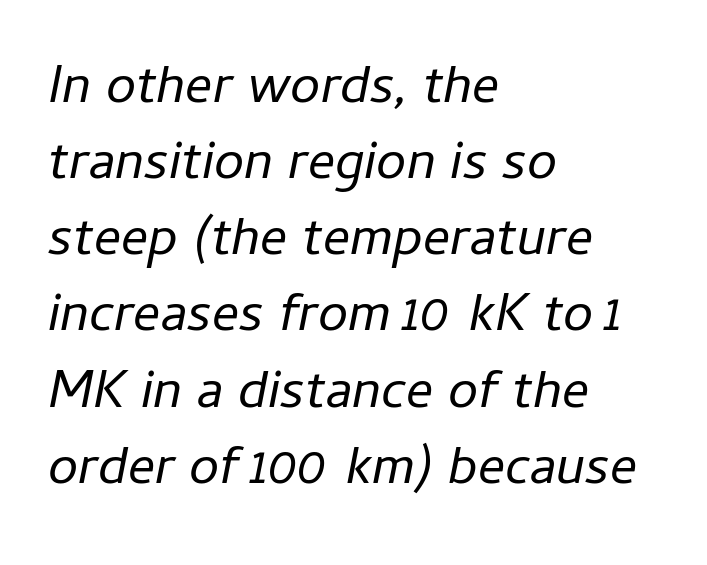
{"italic": "yes", "lean": "right", "slant_degrees": 11, "bold": "no", "weight": "regular", "width": "normal", "stroke_contrast": "low", "x_height": "medium", "monospaced": "no", "underline": "no", "align": "left", "line_spacing": "normal", "line_spacing_ratio": 1.41, "letter_spacing": "normal", "letter_spacing_em": 0.0, "glyph_px": 54}
